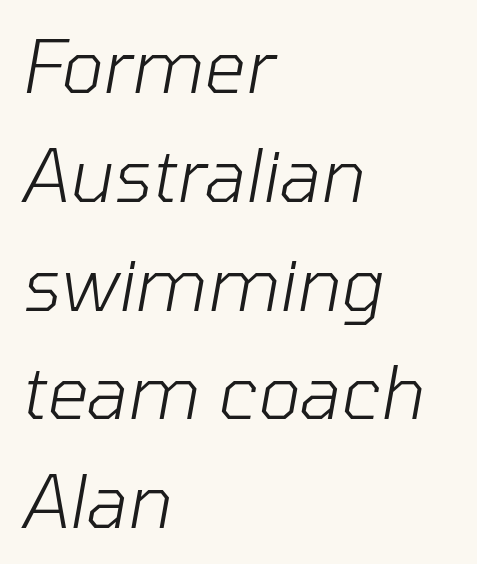
Q: Is the text bold? A: No.
Q: Is the text italic (slanted)? A: Yes, it leans right by about 10 degrees.
Q: Is the text underlined? A: No.
Q: How is the paragraph aligned? A: Left-aligned.
Q: Is the spacing between letters normal or unusually wide? A: Normal.
Q: Is the spacing between lines tight, normal or loose? A: Normal.
Q: Width (condensed, normal, or wide)? A: Normal.
Q: Stroke contrast? A: Low.
Q: x-height? A: Medium.
Q: Monospaced? A: No.
